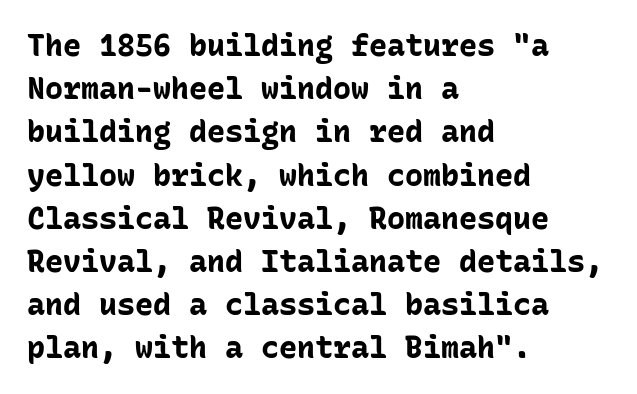
This rendering uses left alignment, leaving the right contour irregular. Rule under the text: the space is simply empty. The rendering uses typewriter-style spacing with identical character cells. In terms of letterspacing, this is plain default setting. Plenty of ink on the page — the face is bold.
